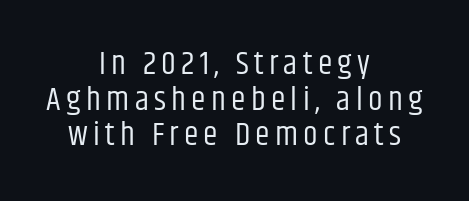
Leading: reduced. Does the copy run flush right? No — it is centered line by line. Each letter's strokes conclude bluntly, with no projecting serifs. Heaviness? Minimal to ordinary, like unemphasized prose. It's the straight-up-and-down kind of type. Check the space under the baseline: it is left empty.
